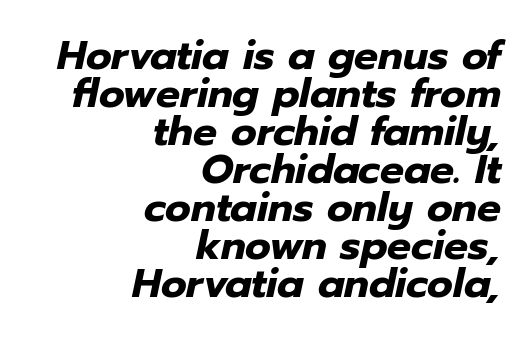
Q: Is the text bold? A: Yes.
Q: Is the text italic (slanted)? A: Yes, it leans right by about 12 degrees.
Q: Is the text underlined? A: No.
Q: How is the paragraph aligned? A: Right-aligned.
Q: Is the spacing between letters normal or unusually wide? A: Normal.
Q: Is the spacing between lines tight, normal or loose? A: Tight.
Q: Width (condensed, normal, or wide)? A: Normal.
Q: Stroke contrast? A: Low.
Q: x-height? A: Medium.
Q: Monospaced? A: No.
